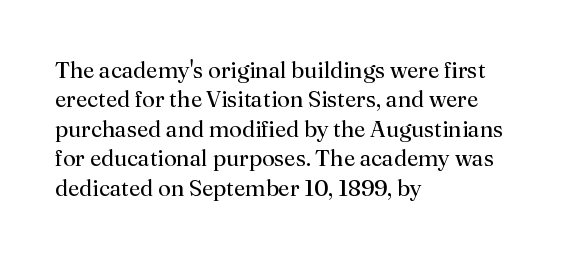
It's the straight-up-and-down kind of type. The face used here is rendered with its standard letterfit. The setting favours the left margin, as ordinary paragraphs usually do. This is not heavy type; no bold has been used. Interline gaps are of average width in this sample.
